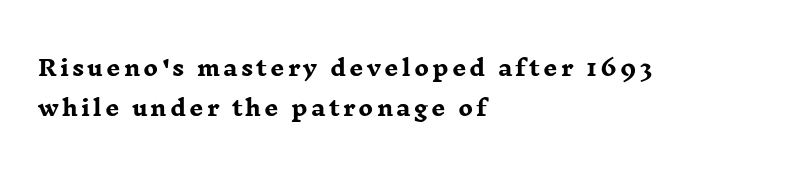
Q: Is the text bold? A: Yes.
Q: Is the text italic (slanted)? A: No, it is upright.
Q: Is the text underlined? A: No.
Q: How is the paragraph aligned? A: Left-aligned.
